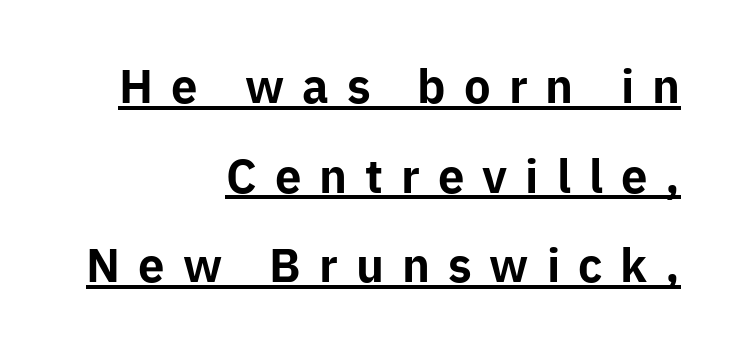
{"serif": "no", "italic": "no", "bold": "yes", "weight": "bold", "width": "normal", "stroke_contrast": "low", "x_height": "medium", "monospaced": "no", "underline": "yes", "align": "right", "line_spacing": "loose", "line_spacing_ratio": 1.99, "letter_spacing": "wide", "letter_spacing_em": 0.4, "glyph_px": 45}
